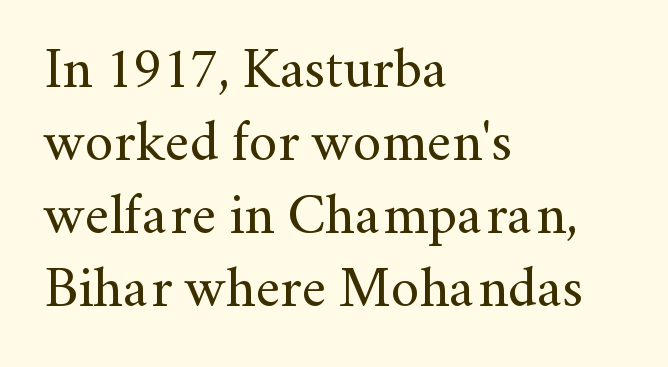
The image shows 57 px regular-weight serif type, upright; set left-aligned, normal line spacing (1.28x), normal letter spacing, not underlined; medium stroke contrast and a small x-height.
